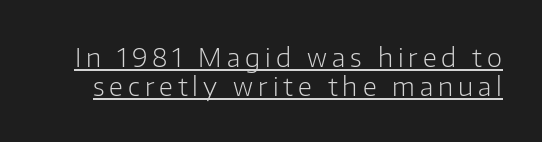
Does the leading feel generous? Not at all — it's pinched. Notice how the stems are strictly vertical — no italics here. The rendered words wear a rule along their underside. No extra ink here — the face is not bold.
